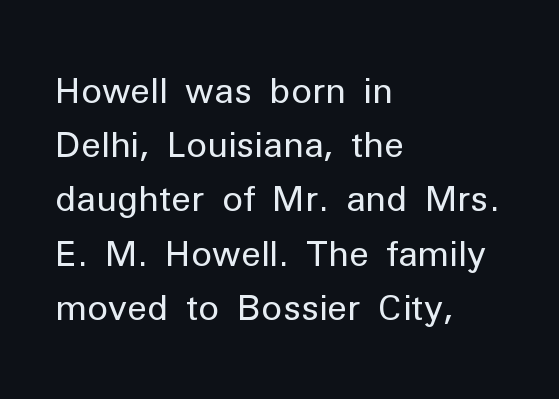
A bare baseline throughout the passage. There is no visible air inserted between adjacent glyphs. Proportional: the letters do not fall into vertical columns. Evenly set lines give the paragraph a standard silhouette. You can tell it's not italic because the verticals are truly vertical. What kind of face is this? One without serifs — a sans.
